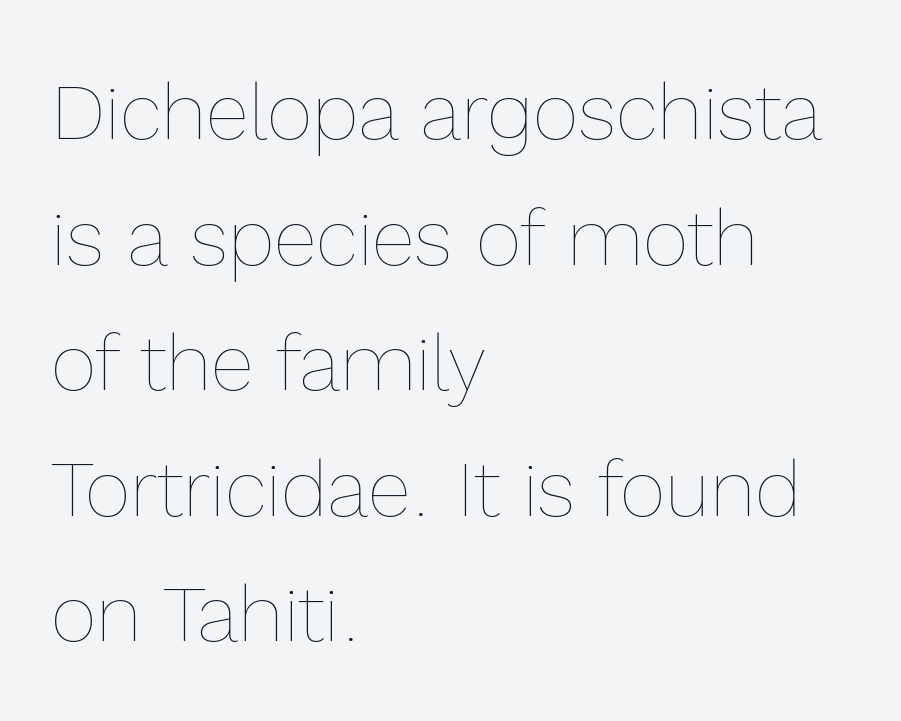
The image shows 79 px thin type, upright; set left-aligned, normal line spacing (1.59x), normal letter spacing, not underlined; a medium x-height.
